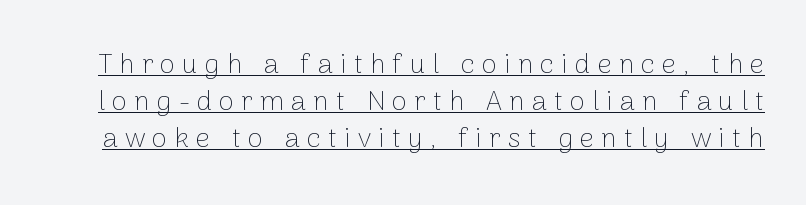
The image shows 28 px thin sans-serif type, upright; set normal line spacing (1.32x), unusually wide letter spacing (+0.25 em), underlined; low stroke contrast and a medium x-height.
